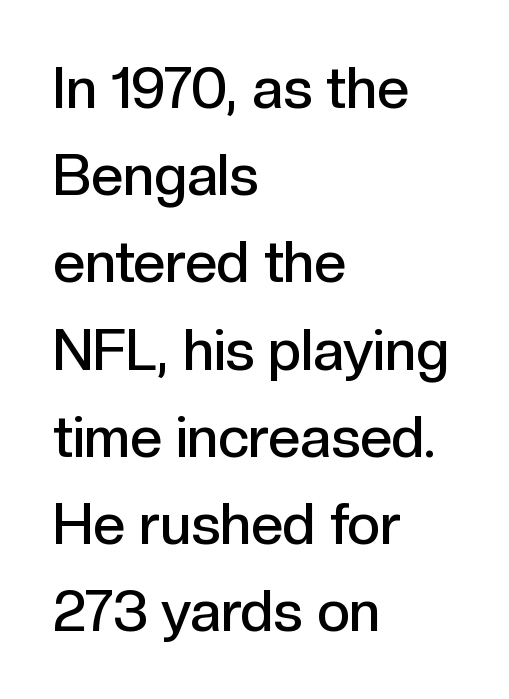
Where is the straight margin? On the left. Summary of weight: moderately heavy, a semibold. This sample has the flowing, uneven cadence of proportional lettering. Every stem runs plumb, perpendicular to the baseline.
